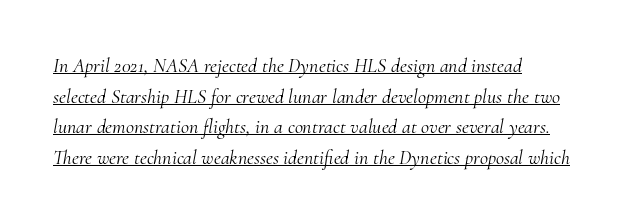
The image shows 20 px text type, italic (leaning right); set left-aligned, normal line spacing (1.53x), normal letter spacing, underlined.
